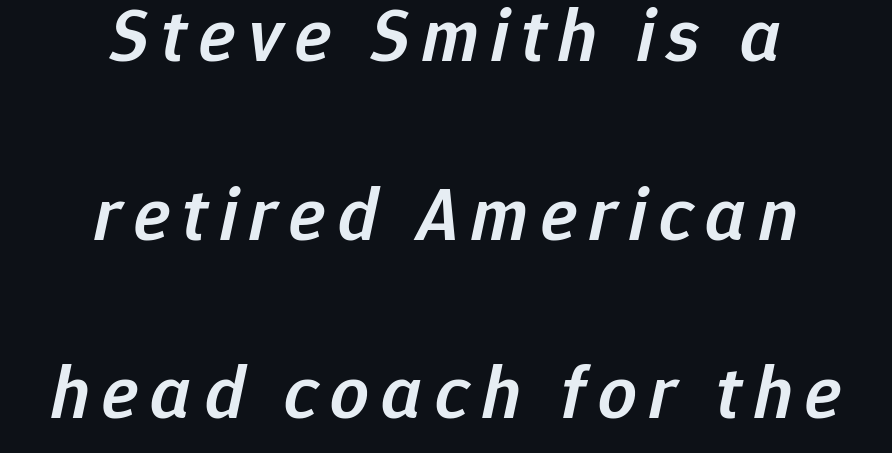
{"italic": "yes", "lean": "right", "slant_degrees": 12, "bold": "semi", "weight": "semibold", "width": "normal", "stroke_contrast": "low", "x_height": "medium", "monospaced": "no", "underline": "no", "align": "center", "line_spacing": "loose", "line_spacing_ratio": 2.35, "glyph_px": 76}
